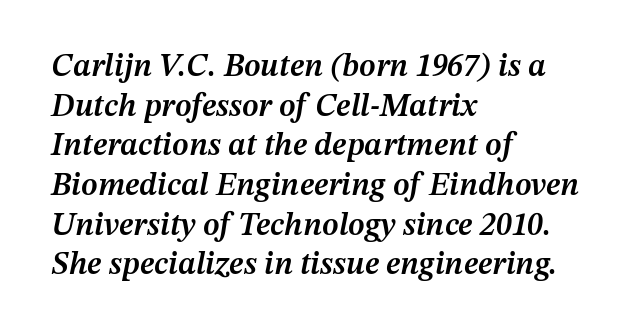
A typesetter would call this zero additional tracking. Each letter keeps its own natural width here, so spacing adapts to shape. The space beneath each line is pristine and unruled. Visually the block forms a straight wall on the left and a jagged coastline on the right. Semibold letterforms, between regular and bold.
